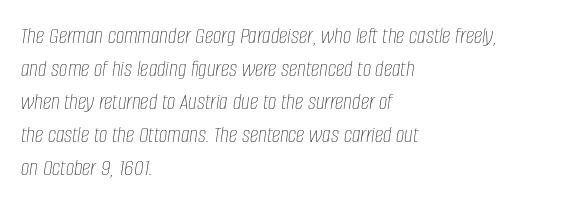
The image shows 24 px text type, italic (leaning right); set left-aligned, normal line spacing (1.37x), normal letter spacing, not underlined.
